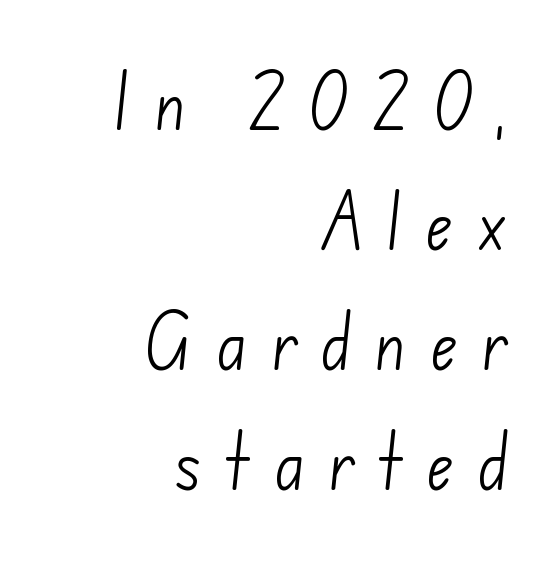
Students, note that the glyphs here are deliberately spaced far apart. Proportional: the letters do not fall into vertical columns. This sample uses a sans-serif face. The passage is arranged like a letterhead date or caption credit — flush right.
